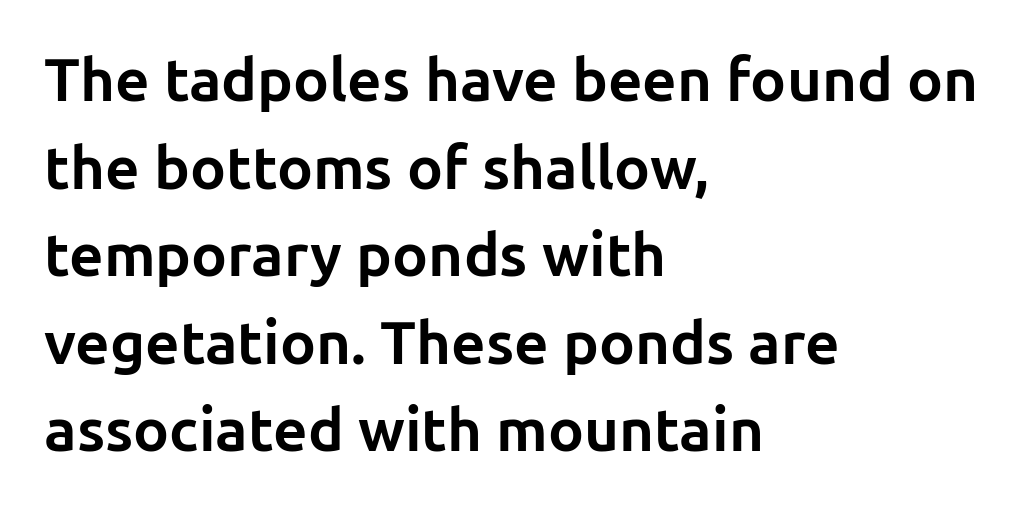
{"serif": "no", "italic": "no", "bold": "yes", "weight": "bold", "width": "normal", "stroke_contrast": "low", "x_height": "medium", "monospaced": "no", "underline": "no", "align": "left", "line_spacing": "normal", "line_spacing_ratio": 1.46, "letter_spacing": "normal", "letter_spacing_em": 0.0, "glyph_px": 60}
